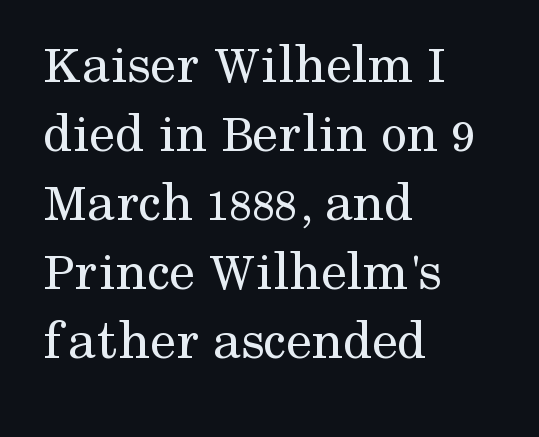
The image shows 57 px regular-weight serif type, upright; set left-aligned, line spacing 1.21x, normal letter spacing, not underlined; medium stroke contrast and a medium x-height.
